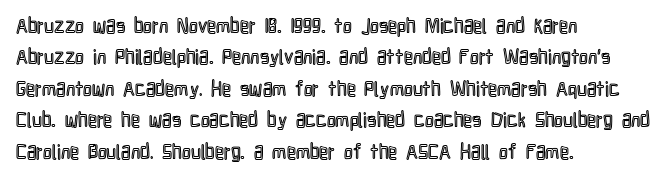
Q: Is the text italic (slanted)? A: No, it is upright.
Q: Is the text underlined? A: No.
Q: How is the paragraph aligned? A: Left-aligned.
Q: Is the spacing between letters normal or unusually wide? A: Normal.
Q: Is the spacing between lines tight, normal or loose? A: Normal.
